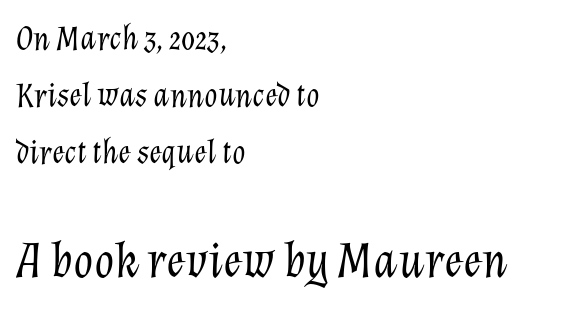
{"italic": "yes", "lean": "right", "slant_degrees": 12, "bold": "no", "weight": "light", "width": "normal", "stroke_contrast": "low", "x_height": "medium", "monospaced": "no", "underline": "no", "align": "left", "line_spacing": "normal", "line_spacing_ratio": 1.68, "letter_spacing": "normal", "letter_spacing_em": 0.0, "larger_block": "second", "size_ratio": 1.5, "glyph_px": 51}
